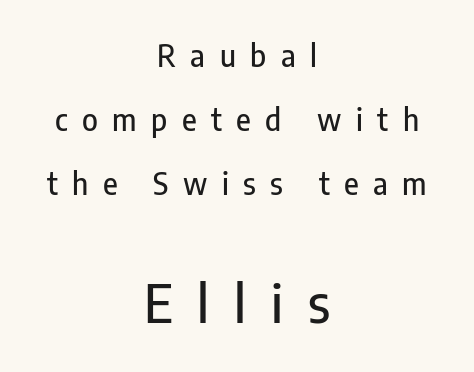
Q: Is the text italic (slanted)? A: No, it is upright.
Q: Is the typeface a serif or a sans-serif typeface? A: Sans-serif.
Q: Is the text underlined? A: No.
Q: How is the paragraph aligned? A: Centered.
Q: Is the spacing between letters normal or unusually wide? A: Unusually wide.
Q: Is the spacing between lines tight, normal or loose? A: Loose.
Q: Which block of text is set in a larger size, the first (top) or the second (bottom)? A: The second (bottom) one.
Q: Width (condensed, normal, or wide)? A: Condensed.
Q: Stroke contrast? A: Low.
Q: x-height? A: Medium.
Q: Monospaced? A: No.
